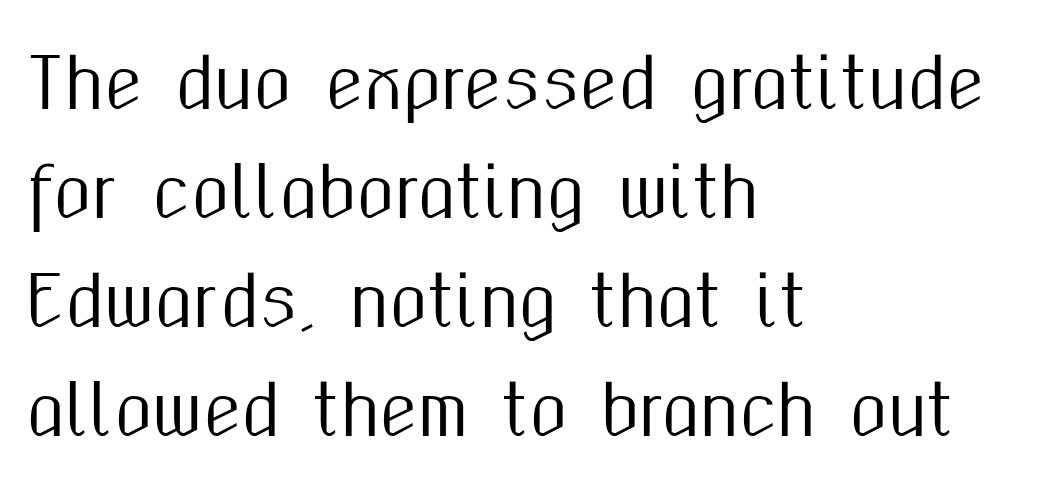
The image shows 69 px condensed sans-serif type, upright; set left-aligned, normal line spacing (1.58x), normal letter spacing, not underlined; medium stroke contrast and a medium x-height.
